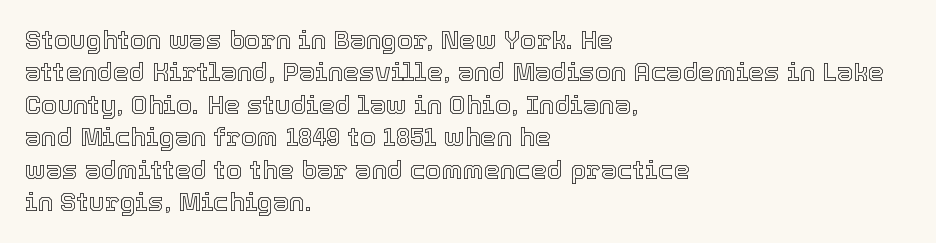
Q: Is the text italic (slanted)? A: No, it is upright.
Q: Is the text underlined? A: No.
Q: How is the paragraph aligned? A: Left-aligned.
Q: Is the spacing between letters normal or unusually wide? A: Normal.
Q: Is the spacing between lines tight, normal or loose? A: Normal.
